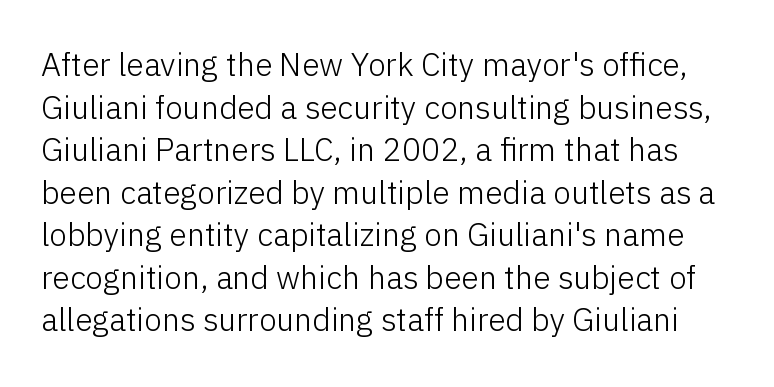
{"serif": "no", "italic": "no", "bold": "no", "weight": "light", "width": "normal", "stroke_contrast": "low", "x_height": "medium", "monospaced": "no", "underline": "no", "line_spacing": "normal", "line_spacing_ratio": 1.33, "letter_spacing": "normal", "letter_spacing_em": 0.0, "glyph_px": 32}
